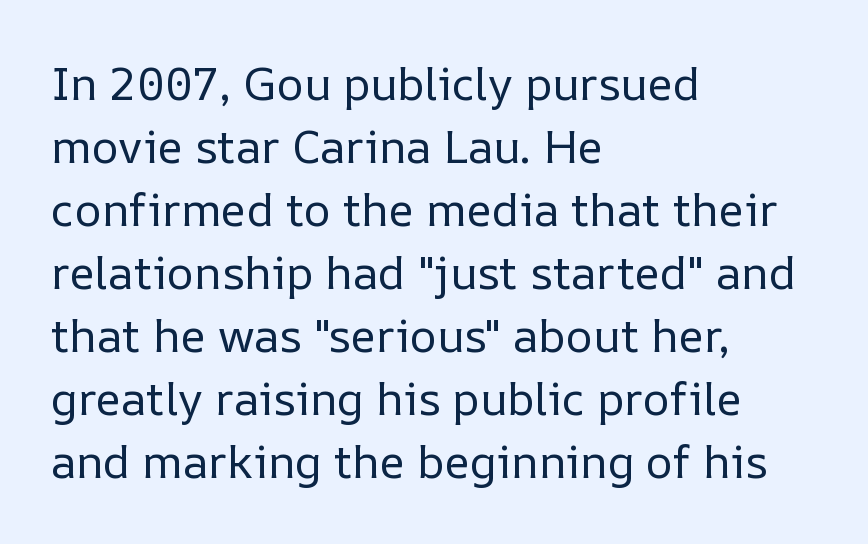
{"italic": "no", "bold": "no", "weight": "regular", "width": "normal", "stroke_contrast": "low", "x_height": "medium", "monospaced": "no", "underline": "no", "align": "left", "line_spacing": "normal", "line_spacing_ratio": 1.37, "letter_spacing": "normal", "letter_spacing_em": 0.0, "glyph_px": 46}
